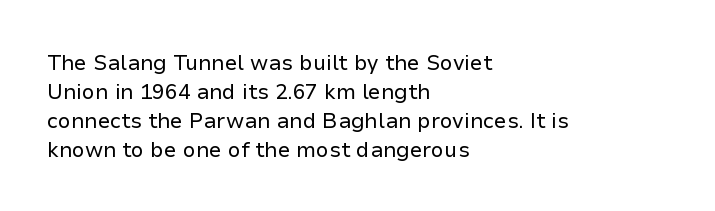
Q: Is the text bold? A: No.
Q: Is the text italic (slanted)? A: No, it is upright.
Q: Is the text underlined? A: No.
Q: How is the paragraph aligned? A: Left-aligned.
Q: Is the spacing between letters normal or unusually wide? A: Normal.
Q: Is the spacing between lines tight, normal or loose? A: Normal.
